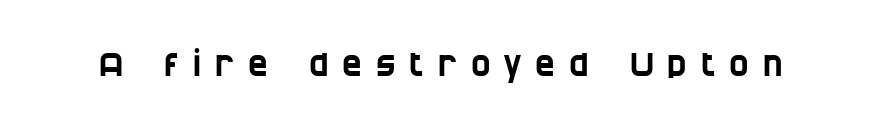
{"serif": "no", "width": "condensed", "stroke_contrast": "low", "x_height": "large", "monospaced": "no", "underline": "no", "letter_spacing": "wide", "letter_spacing_em": 0.42, "glyph_px": 33}
